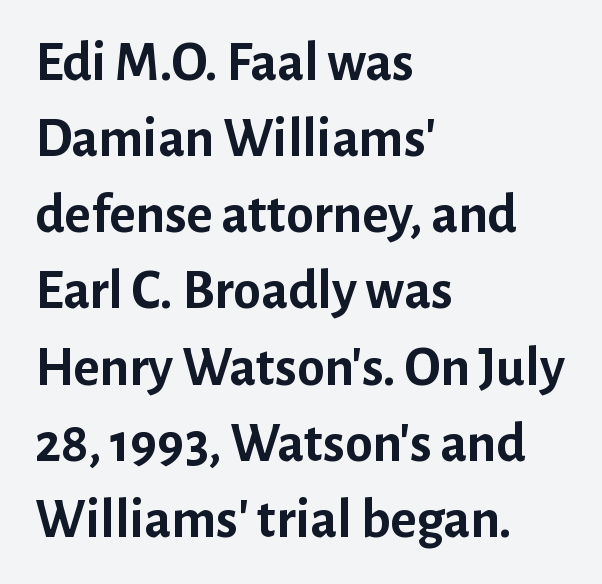
Q: Is the text bold? A: Yes.
Q: Is the text italic (slanted)? A: No, it is upright.
Q: Is the typeface a serif or a sans-serif typeface? A: Sans-serif.
Q: Is the text underlined? A: No.
Q: How is the paragraph aligned? A: Left-aligned.
Q: Is the spacing between letters normal or unusually wide? A: Normal.
Q: Is the spacing between lines tight, normal or loose? A: Normal.
Q: Width (condensed, normal, or wide)? A: Normal.
Q: Stroke contrast? A: Low.
Q: x-height? A: Medium.
Q: Monospaced? A: No.
